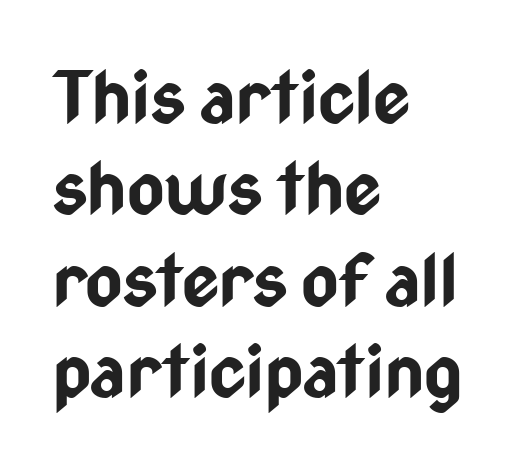
{"serif": "no", "italic": "no", "bold": "yes", "weight": "bold", "width": "condensed", "stroke_contrast": "low", "x_height": "medium", "monospaced": "no", "underline": "no", "align": "left", "line_spacing": "normal", "line_spacing_ratio": 1.27, "letter_spacing": "normal", "letter_spacing_em": 0.0, "glyph_px": 72}
